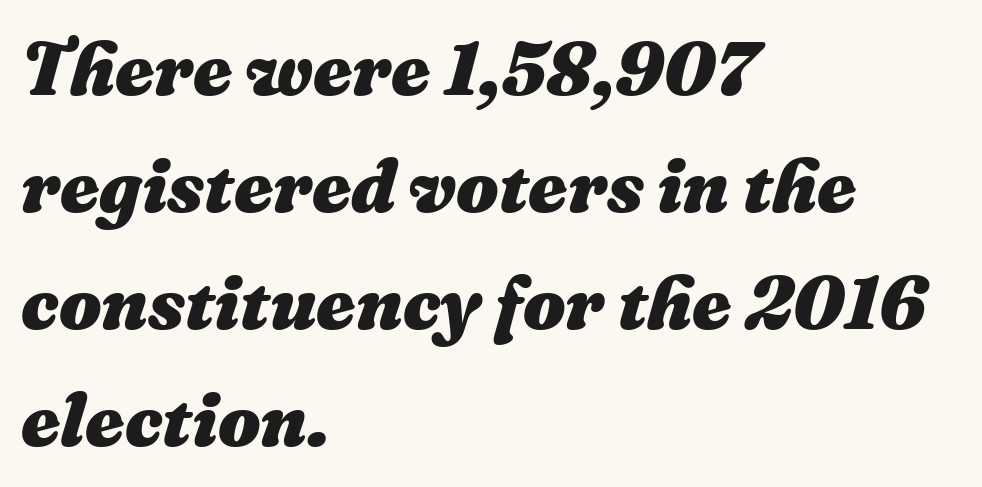
The image shows 75 px heavy type, italic (leaning right); set left-aligned, normal line spacing (1.56x), normal letter spacing, not underlined; medium stroke contrast and a medium x-height.
